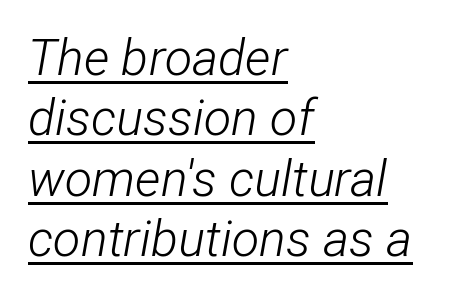
Q: Is the text bold? A: No.
Q: Is the text italic (slanted)? A: Yes, it leans right by about 12 degrees.
Q: Is the text underlined? A: Yes.
Q: How is the paragraph aligned? A: Left-aligned.
Q: Is the spacing between letters normal or unusually wide? A: Normal.
Q: Width (condensed, normal, or wide)? A: Condensed.
Q: Stroke contrast? A: Low.
Q: x-height? A: Medium.
Q: Monospaced? A: No.
